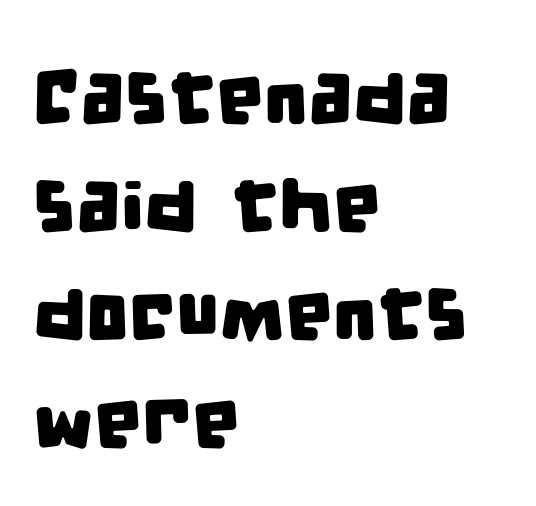
{"serif": "no", "width": "condensed", "stroke_contrast": "low", "x_height": "large", "monospaced": "no", "underline": "no", "align": "left", "line_spacing": "normal", "line_spacing_ratio": 1.42, "letter_spacing": "normal", "letter_spacing_em": 0.0, "glyph_px": 76}
